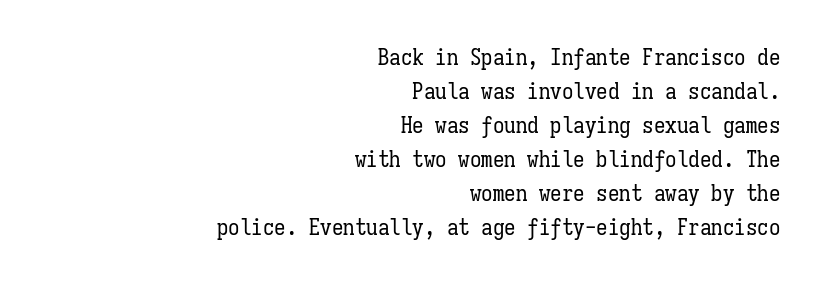
{"italic": "no", "bold": "no", "underline": "no", "align": "right", "line_spacing": "normal", "line_spacing_ratio": 1.48, "letter_spacing": "normal", "letter_spacing_em": 0.0, "glyph_px": 23}
